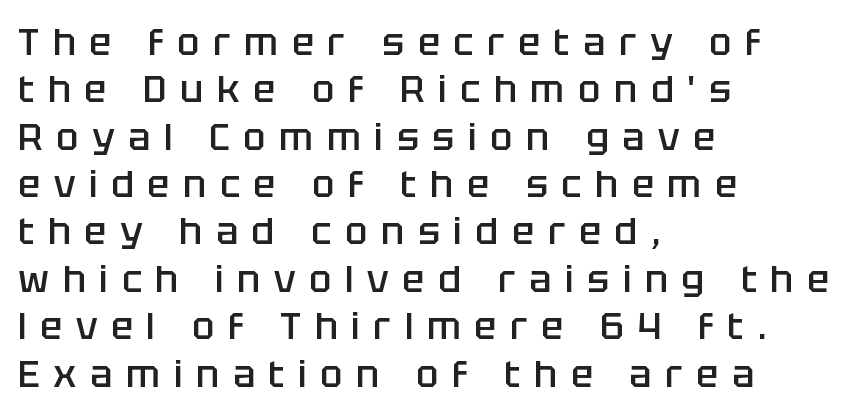
The image shows 37 px semibold sans-serif type, upright; set left-aligned, normal line spacing (1.28x), unusually wide letter spacing (+0.37 em), not underlined; low stroke contrast and a large x-height.
